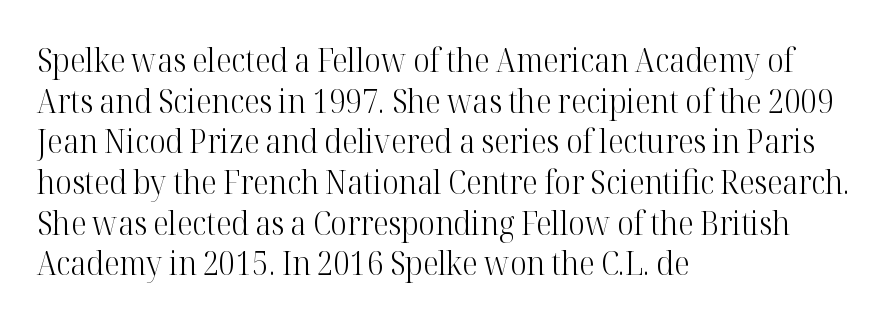
{"serif": "yes", "italic": "no", "bold": "no", "weight": "light", "width": "normal", "stroke_contrast": "high", "x_height": "medium", "monospaced": "no", "underline": "no", "align": "left", "line_spacing": "normal", "line_spacing_ratio": 1.27, "letter_spacing": "normal", "letter_spacing_em": 0.0, "glyph_px": 32}
